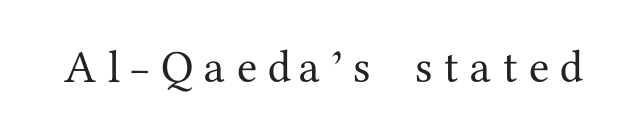
The image shows 46 px serif type, upright; set unusually wide letter spacing (+0.25 em), not underlined; medium stroke contrast and a medium x-height.
